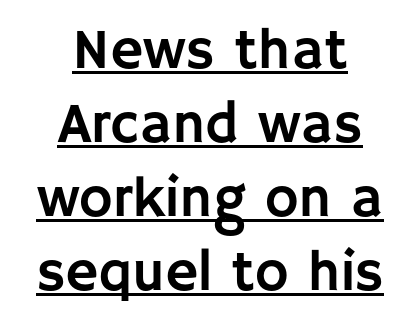
Q: Is the text italic (slanted)? A: No, it is upright.
Q: Is the typeface a serif or a sans-serif typeface? A: Sans-serif.
Q: Is the text underlined? A: Yes.
Q: How is the paragraph aligned? A: Centered.
Q: Is the spacing between letters normal or unusually wide? A: Normal.
Q: Is the spacing between lines tight, normal or loose? A: Normal.
Q: Width (condensed, normal, or wide)? A: Normal.
Q: Stroke contrast? A: Low.
Q: x-height? A: Large.
Q: Monospaced? A: No.
